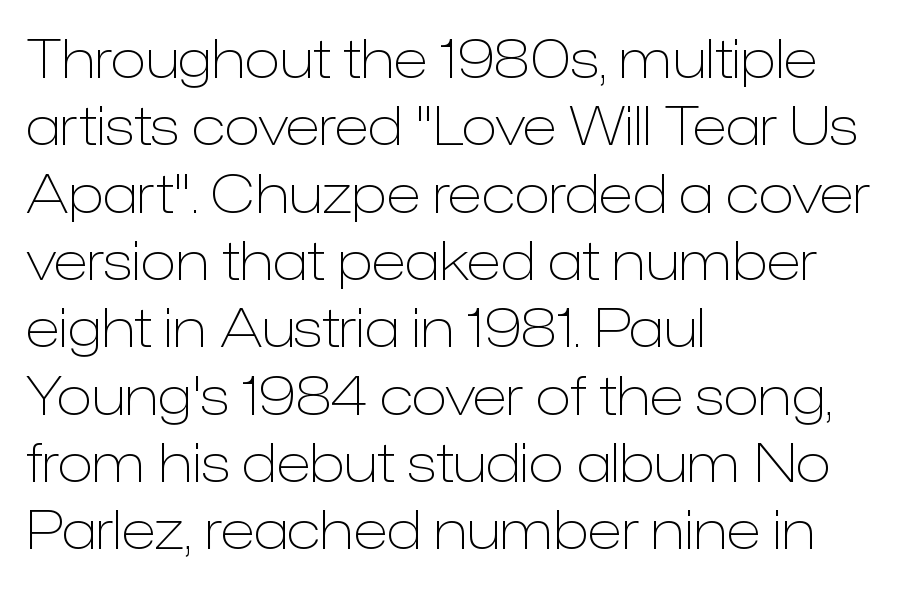
Q: Is the text bold? A: No.
Q: Is the text italic (slanted)? A: No, it is upright.
Q: Is the typeface a serif or a sans-serif typeface? A: Sans-serif.
Q: Is the text underlined? A: No.
Q: How is the paragraph aligned? A: Left-aligned.
Q: Is the spacing between letters normal or unusually wide? A: Normal.
Q: Is the spacing between lines tight, normal or loose? A: Normal.
Q: Width (condensed, normal, or wide)? A: Normal.
Q: Stroke contrast? A: Low.
Q: x-height? A: Medium.
Q: Monospaced? A: No.
